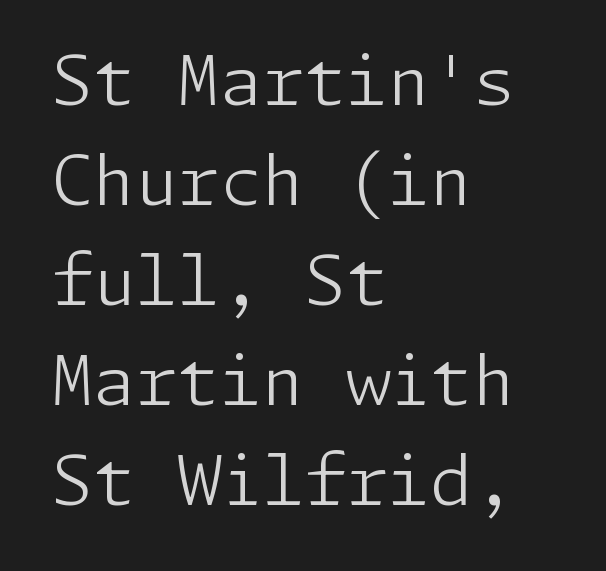
Honestly, the letter spacing is just normal — you wouldn't notice it. Posture: straight, roman, zero tilt. The strokes carry an ordinary text weight at most. Teacher's note: observe the even left margin — that is flush-left alignment.
